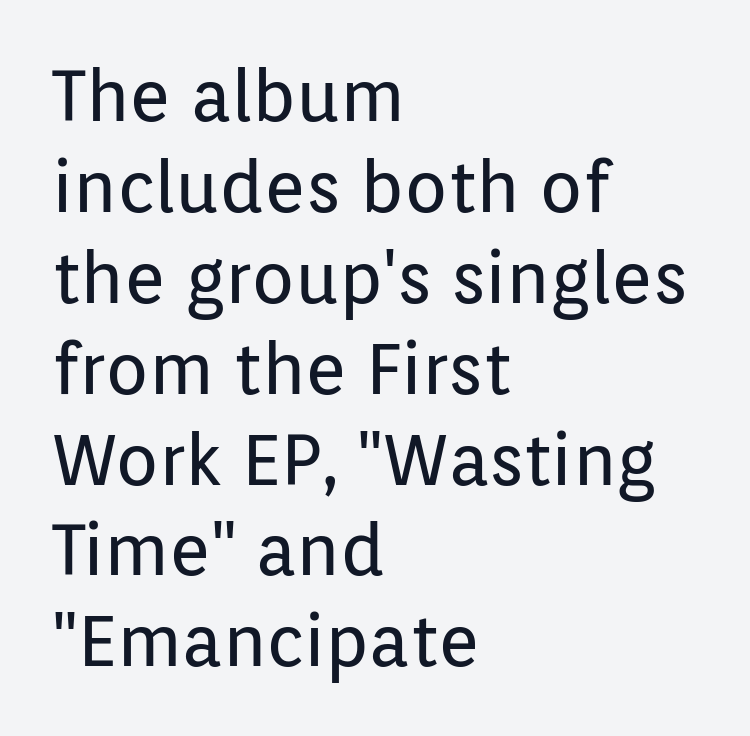
{"serif": "no", "italic": "no", "bold": "no", "weight": "regular", "width": "normal", "stroke_contrast": "low", "x_height": "medium", "monospaced": "no", "underline": "no", "align": "left", "line_spacing": "normal", "line_spacing_ratio": 1.28, "letter_spacing": "normal", "letter_spacing_em": 0.0, "glyph_px": 71}
